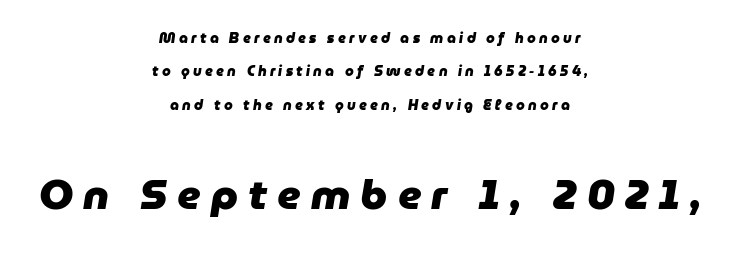
{"italic": "yes", "lean": "right", "slant_degrees": 9, "bold": "yes", "weight": "heavy", "width": "normal", "stroke_contrast": "low", "x_height": "medium", "monospaced": "no", "underline": "no", "align": "center", "line_spacing": "loose", "line_spacing_ratio": 2.38, "letter_spacing": "wide", "letter_spacing_em": 0.24, "larger_block": "second", "size_ratio": 3.0, "glyph_px": 42}
